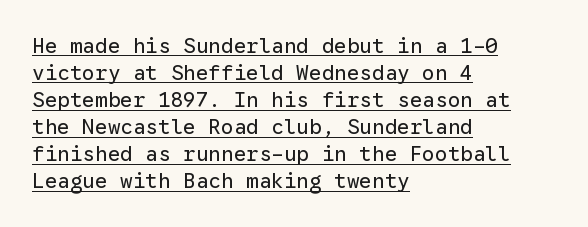
Q: Is the text bold? A: No.
Q: Is the text italic (slanted)? A: No, it is upright.
Q: Is the text underlined? A: Yes.
Q: How is the paragraph aligned? A: Left-aligned.
Q: Is the spacing between letters normal or unusually wide? A: Normal.
Q: Is the spacing between lines tight, normal or loose? A: Normal.
